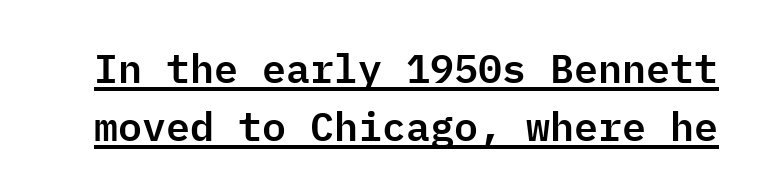
The image shows 40 px sans-serif type, upright, monospaced; set normal line spacing (1.44x), normal letter spacing, underlined; low stroke contrast and a medium x-height.
